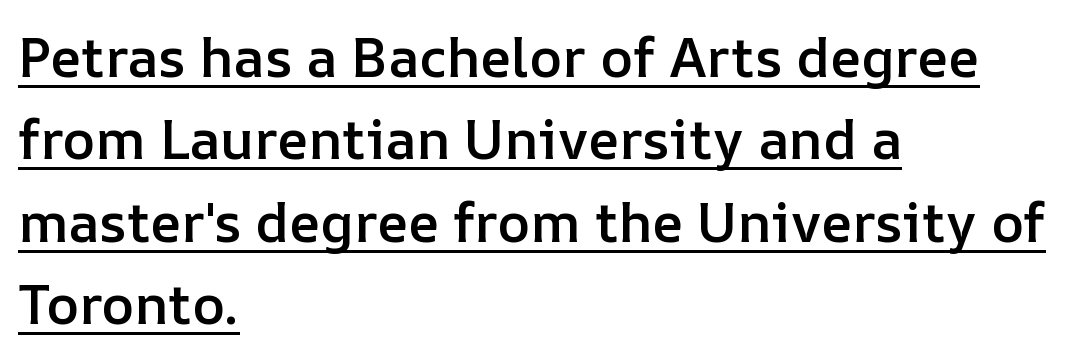
{"italic": "no", "bold": "semi", "weight": "semibold", "width": "normal", "stroke_contrast": "low", "x_height": "medium", "monospaced": "no", "underline": "yes", "align": "left", "line_spacing": "normal", "line_spacing_ratio": 1.5, "letter_spacing": "normal", "letter_spacing_em": 0.0, "glyph_px": 55}
